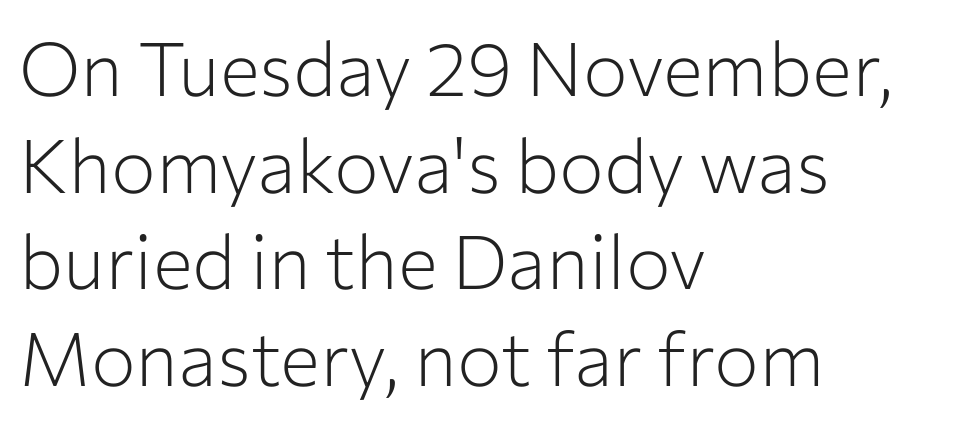
{"serif": "no", "italic": "no", "bold": "no", "weight": "light", "width": "normal", "stroke_contrast": "low", "x_height": "medium", "monospaced": "no", "underline": "no", "align": "left", "line_spacing": "normal", "line_spacing_ratio": 1.29, "letter_spacing": "normal", "letter_spacing_em": 0.0, "glyph_px": 75}
